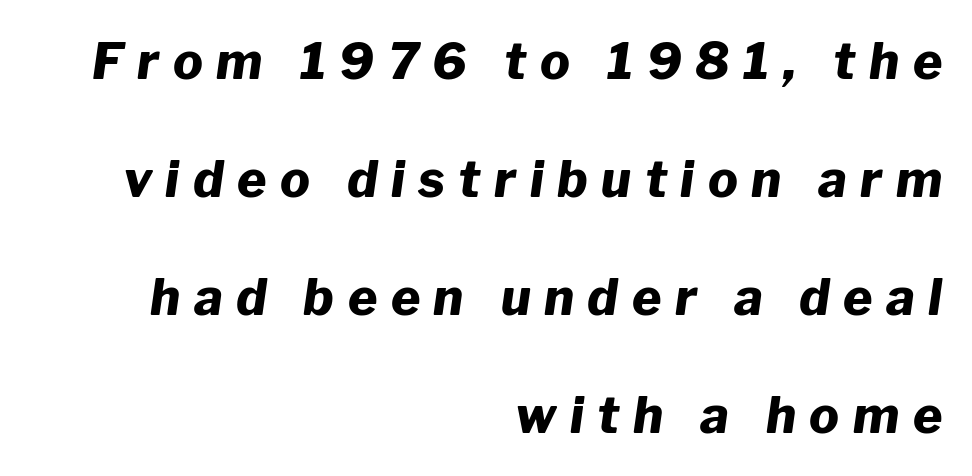
{"italic": "yes", "lean": "right", "slant_degrees": 8, "bold": "yes", "weight": "heavy", "width": "normal", "stroke_contrast": "low", "x_height": "medium", "monospaced": "no", "underline": "no", "align": "right", "line_spacing": "loose", "line_spacing_ratio": 2.36, "letter_spacing": "wide", "letter_spacing_em": 0.27, "glyph_px": 50}
